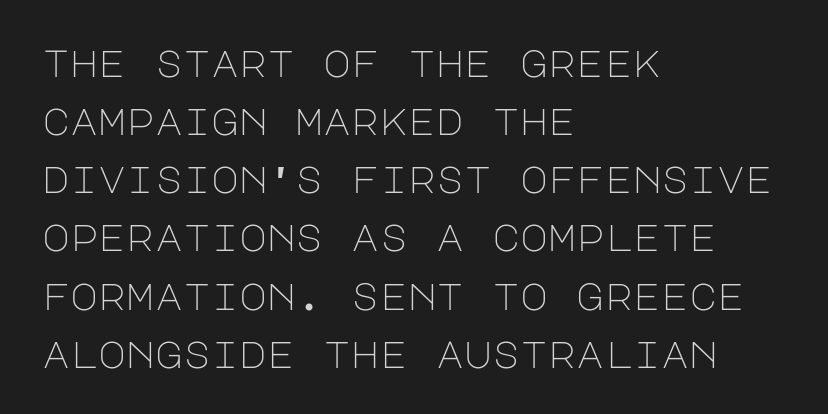
Q: Is the text bold? A: No.
Q: Is the text italic (slanted)? A: No, it is upright.
Q: Is the typeface a serif or a sans-serif typeface? A: Sans-serif.
Q: Is the text underlined? A: No.
Q: How is the paragraph aligned? A: Left-aligned.
Q: Is the spacing between letters normal or unusually wide? A: Normal.
Q: Is the spacing between lines tight, normal or loose? A: Normal.
Q: Width (condensed, normal, or wide)? A: Normal.
Q: Stroke contrast? A: Low.
Q: x-height? A: Large.
